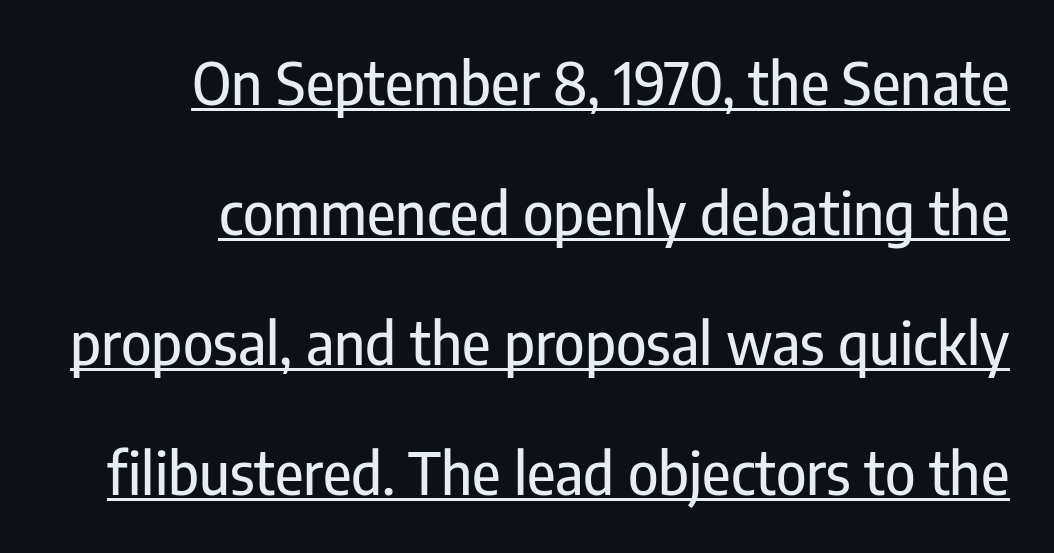
Ascenders rise straight up at ninety degrees. Each letter keeps its own natural width here, so spacing adapts to shape. The text block is weighted toward the right margin, trailing off unevenly leftward. What stands out about the letter spacing? Nothing — it is the standard amount. These lines are composed in type without serifs. Horizontal bands of white between lines are thick stripes.
